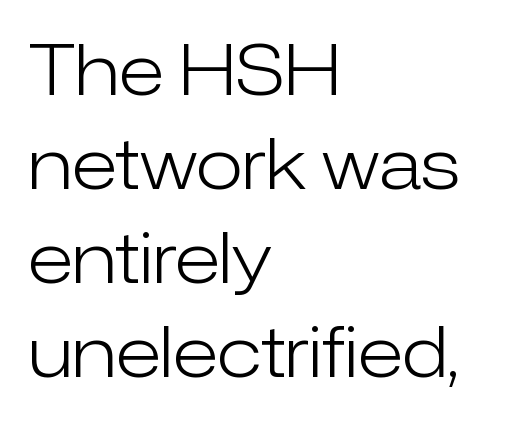
Q: Is the text bold? A: No.
Q: Is the text italic (slanted)? A: No, it is upright.
Q: Is the typeface a serif or a sans-serif typeface? A: Sans-serif.
Q: Is the text underlined? A: No.
Q: How is the paragraph aligned? A: Left-aligned.
Q: Is the spacing between letters normal or unusually wide? A: Normal.
Q: Is the spacing between lines tight, normal or loose? A: Normal.
Q: Width (condensed, normal, or wide)? A: Normal.
Q: Stroke contrast? A: Low.
Q: x-height? A: Medium.
Q: Monospaced? A: No.
